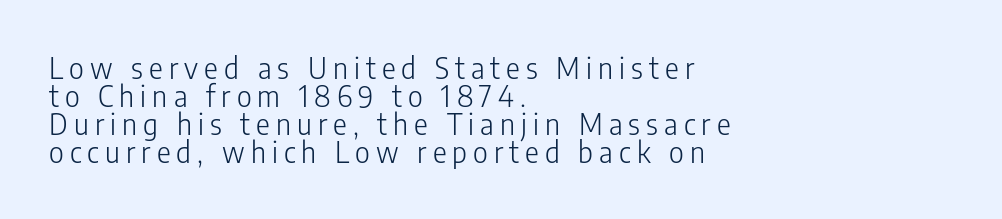
The image shows 29 px light, condensed sans-serif type, upright; set left-aligned, tight line spacing (0.96x), unusually wide letter spacing (+0.21 em), not underlined; low stroke contrast and a medium x-height.
